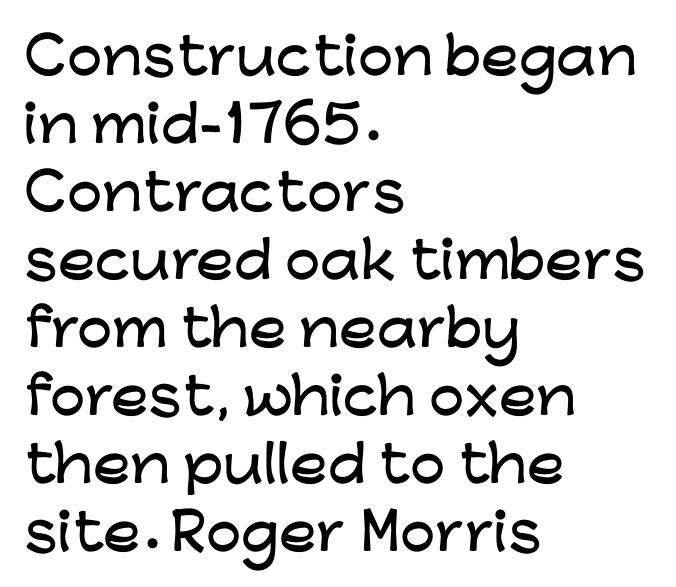
{"serif": "no", "italic": "no", "width": "wide", "stroke_contrast": "low", "x_height": "medium", "monospaced": "no", "underline": "no", "align": "left", "line_spacing": "normal", "line_spacing_ratio": 1.36, "letter_spacing": "normal", "letter_spacing_em": 0.0, "glyph_px": 50}
